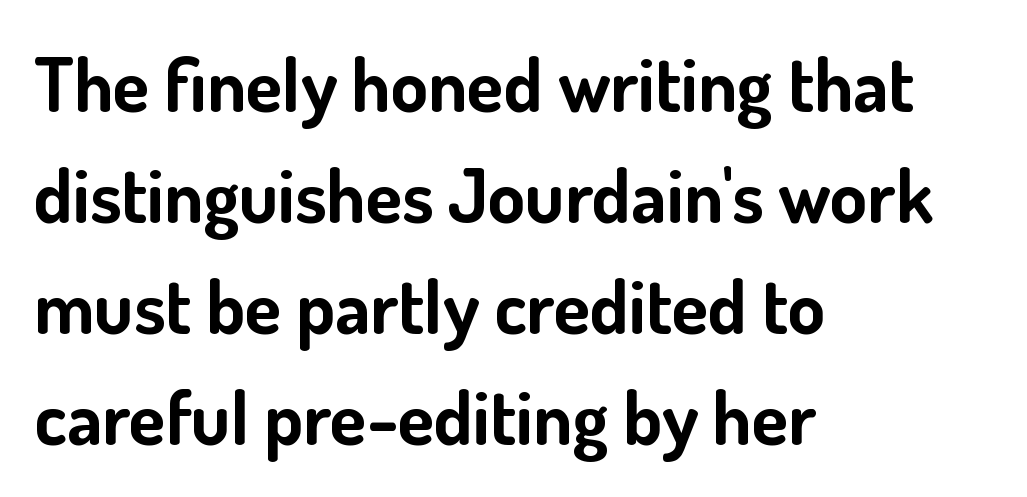
Q: Is the text bold? A: Yes.
Q: Is the text italic (slanted)? A: No, it is upright.
Q: Is the typeface a serif or a sans-serif typeface? A: Sans-serif.
Q: Is the text underlined? A: No.
Q: How is the paragraph aligned? A: Left-aligned.
Q: Is the spacing between letters normal or unusually wide? A: Normal.
Q: Is the spacing between lines tight, normal or loose? A: Normal.
Q: Width (condensed, normal, or wide)? A: Normal.
Q: Stroke contrast? A: Low.
Q: x-height? A: Small.
Q: Monospaced? A: No.
